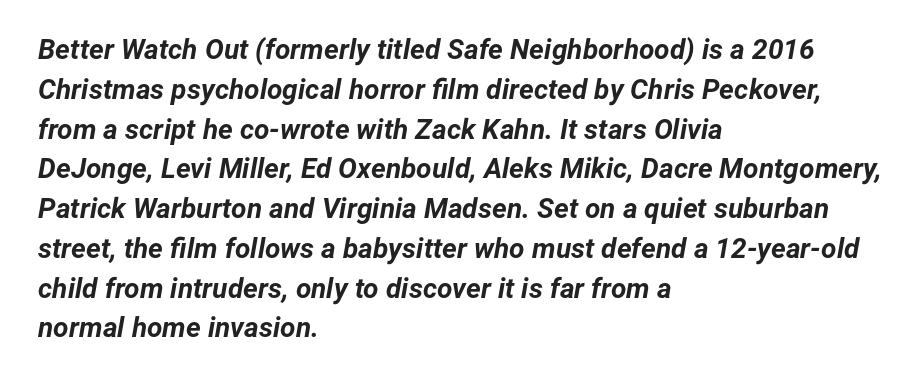
Slant detected: the letters are inclined. Varying glyph widths throughout — classic text-font behaviour. All the whitespace from short lines collects on the right. This is heavy type, rendered in bold.
